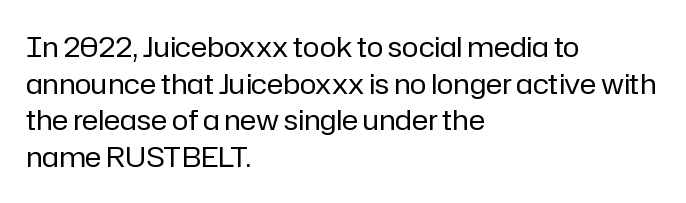
The image shows 28 px regular-weight sans-serif type, upright; set left-aligned, normal line spacing (1.31x), normal letter spacing, not underlined; low stroke contrast and a medium x-height.
